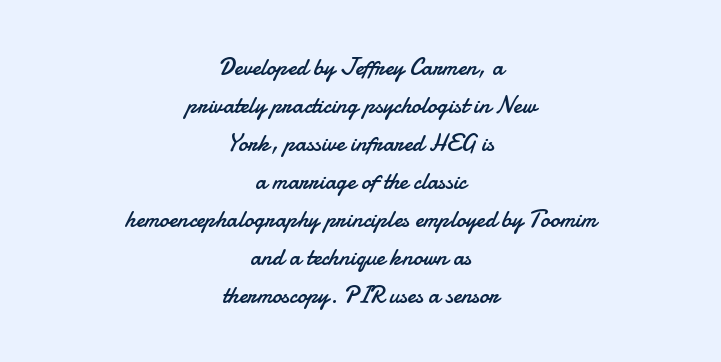
Caption: face not bold, strokes unweighted. The type is set solid horizontally, with unmodified tracking. The lines are quadded center. Honestly, the row spacing looks completely unremarkable.
